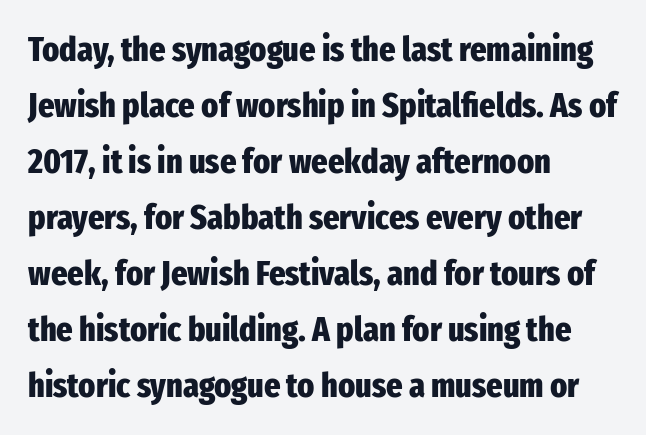
Q: Is the text bold? A: Yes.
Q: Is the text italic (slanted)? A: No, it is upright.
Q: Is the typeface a serif or a sans-serif typeface? A: Sans-serif.
Q: Is the text underlined? A: No.
Q: How is the paragraph aligned? A: Left-aligned.
Q: Is the spacing between letters normal or unusually wide? A: Normal.
Q: Is the spacing between lines tight, normal or loose? A: Normal.
Q: Width (condensed, normal, or wide)? A: Condensed.
Q: Stroke contrast? A: Low.
Q: x-height? A: Medium.
Q: Monospaced? A: No.
